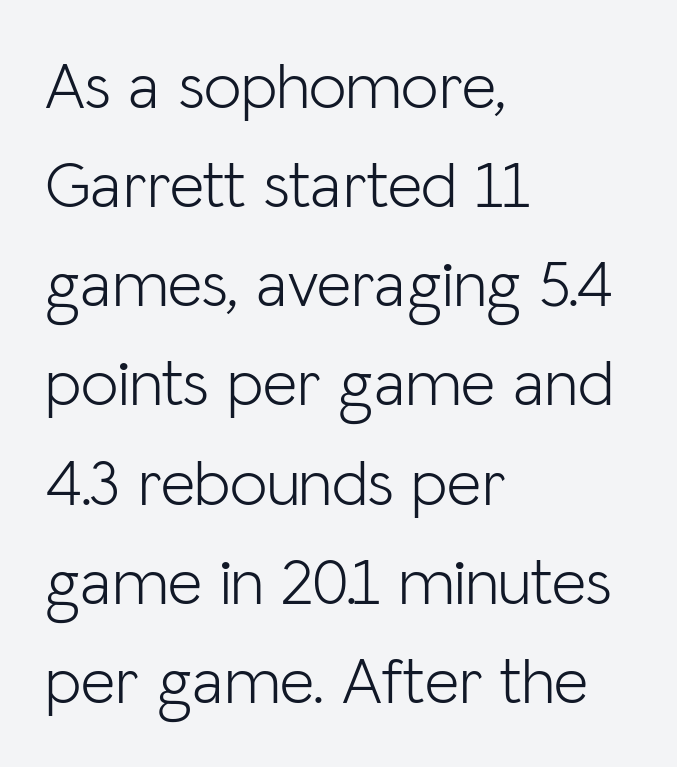
Leftover space on each line is placed entirely after the last word. Line spacing here is normal. This rendering features lettering with no underline. Proportional: the letters do not fall into vertical columns. What kind of face is this? One without serifs — a sans.
